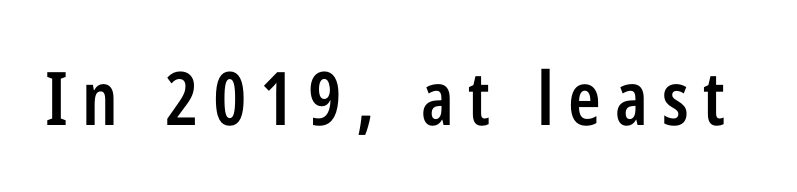
The face used here is proportionally spaced, like ordinary book or web type. The rendering uses a semibold face; strokes are thickened but not to full bold. Check under the words: just untouched page. The face used here is a sans, in the tradition of grotesques and geometrics. Posture: vertical.
